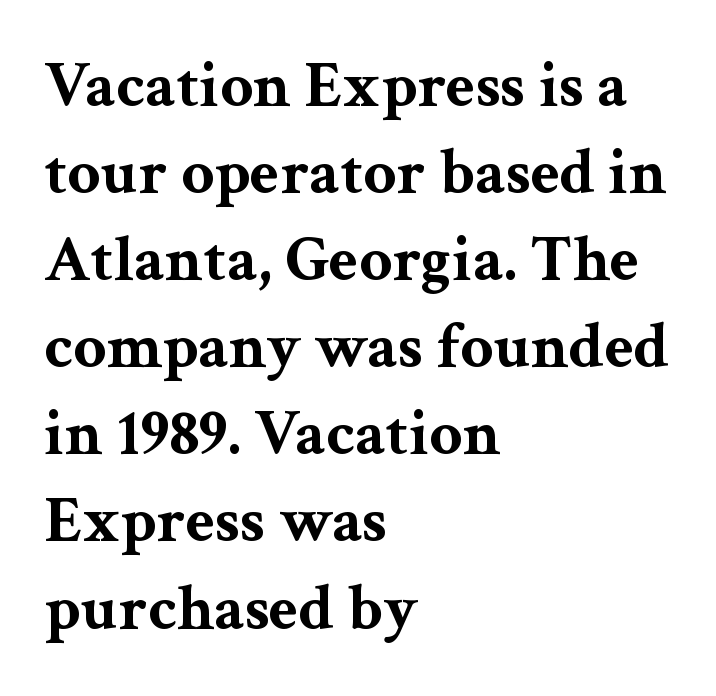
{"serif": "yes", "italic": "no", "bold": "yes", "weight": "bold", "width": "wide", "stroke_contrast": "medium", "x_height": "medium", "monospaced": "no", "underline": "no", "align": "left", "line_spacing": "normal", "line_spacing_ratio": 1.34, "letter_spacing": "normal", "letter_spacing_em": 0.0, "glyph_px": 65}
